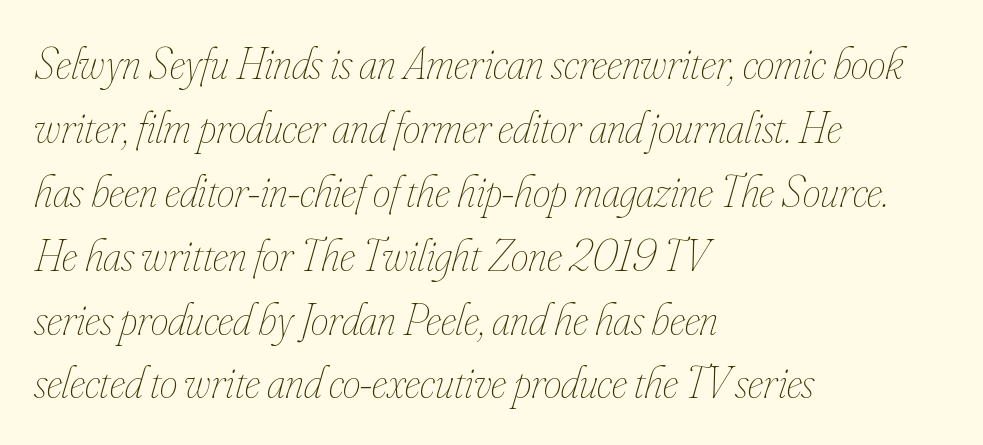
The image shows 45 px thin, condensed type, italic (leaning right); set left-aligned, normal line spacing (1.42x), normal letter spacing, not underlined; low stroke contrast and a small x-height.
